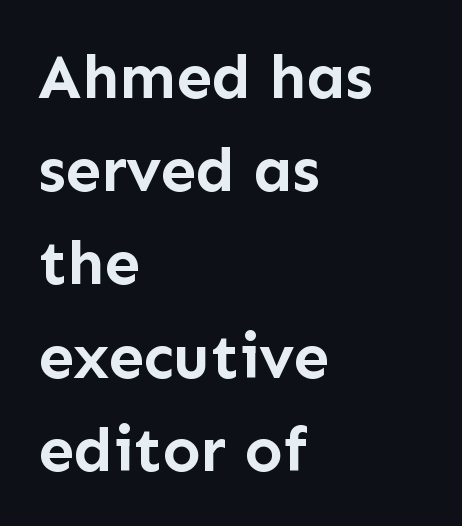
Q: Is the text bold? A: Yes.
Q: Is the text italic (slanted)? A: No, it is upright.
Q: Is the typeface a serif or a sans-serif typeface? A: Sans-serif.
Q: Is the text underlined? A: No.
Q: How is the paragraph aligned? A: Left-aligned.
Q: Is the spacing between letters normal or unusually wide? A: Normal.
Q: Is the spacing between lines tight, normal or loose? A: Normal.
Q: Width (condensed, normal, or wide)? A: Normal.
Q: Stroke contrast? A: Low.
Q: x-height? A: Medium.
Q: Monospaced? A: No.
